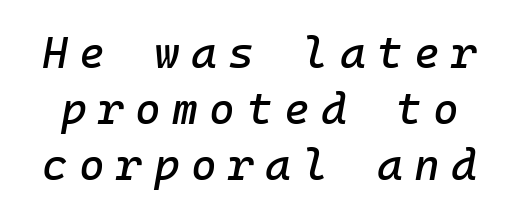
The image shows 44 px text type, italic (leaning right), monospaced; set normal line spacing (1.27x), unusually wide letter spacing (+0.26 em), not underlined; low stroke contrast and a medium x-height.
